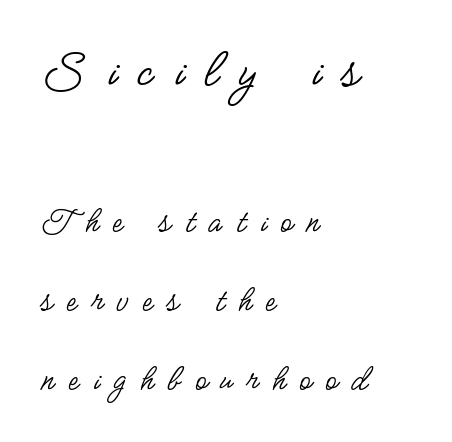
Q: Is the text bold? A: No.
Q: Is the text italic (slanted)? A: Yes.
Q: Is the typeface a serif or a sans-serif typeface? A: Sans-serif.
Q: Is the text underlined? A: No.
Q: How is the paragraph aligned? A: Left-aligned.
Q: Is the spacing between letters normal or unusually wide? A: Unusually wide.
Q: Is the spacing between lines tight, normal or loose? A: Loose.
Q: Which block of text is set in a larger size, the first (top) or the second (bottom)? A: The first (top) one.
Q: Width (condensed, normal, or wide)? A: Condensed.
Q: Stroke contrast? A: Low.
Q: x-height? A: Small.
Q: Monospaced? A: No.
